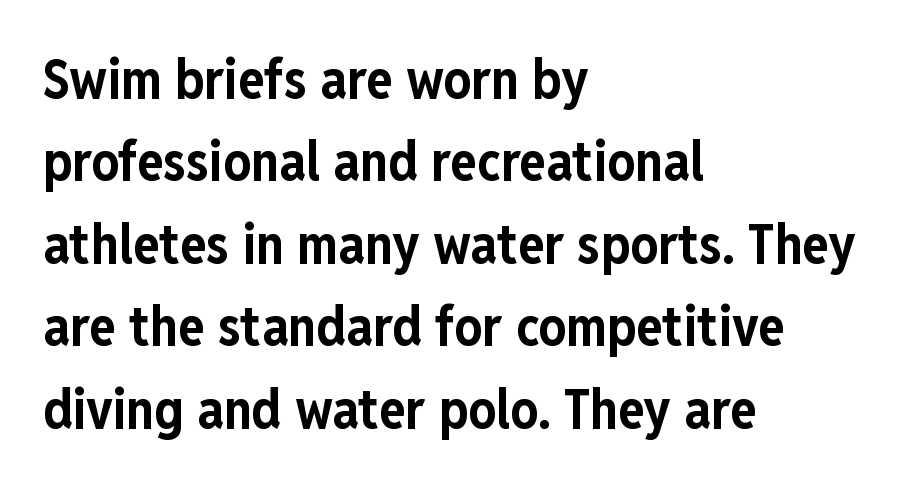
Q: Is the text bold? A: Yes.
Q: Is the text italic (slanted)? A: No, it is upright.
Q: Is the typeface a serif or a sans-serif typeface? A: Sans-serif.
Q: Is the text underlined? A: No.
Q: How is the paragraph aligned? A: Left-aligned.
Q: Is the spacing between letters normal or unusually wide? A: Normal.
Q: Is the spacing between lines tight, normal or loose? A: Normal.
Q: Width (condensed, normal, or wide)? A: Condensed.
Q: Stroke contrast? A: Low.
Q: x-height? A: Medium.
Q: Monospaced? A: No.
